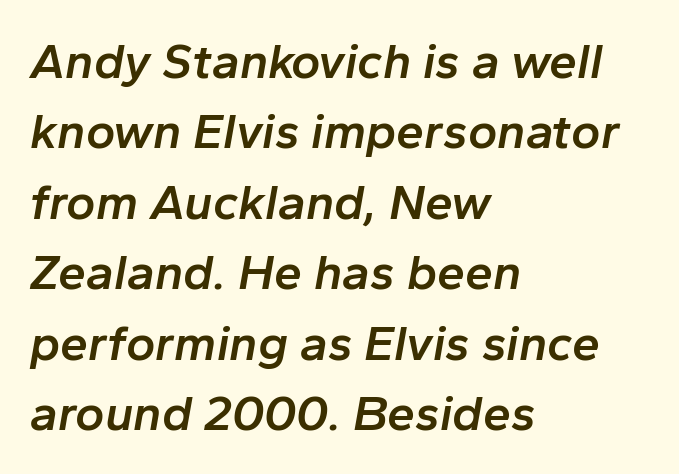
{"italic": "yes", "lean": "right", "slant_degrees": 10, "bold": "semi", "weight": "semibold", "width": "normal", "stroke_contrast": "low", "x_height": "medium", "monospaced": "no", "underline": "no", "align": "left", "line_spacing": "normal", "line_spacing_ratio": 1.41, "letter_spacing": "normal", "letter_spacing_em": 0.0, "glyph_px": 50}
